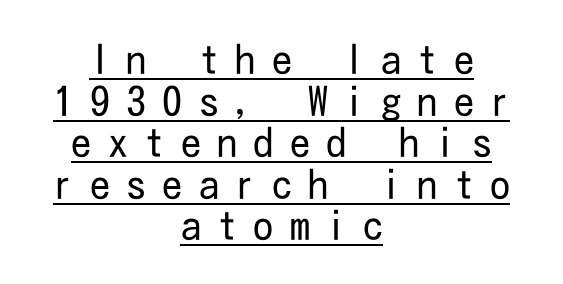
{"serif": "no", "italic": "no", "bold": "no", "weight": "regular", "width": "condensed", "stroke_contrast": "low", "x_height": "medium", "underline": "yes", "align": "center", "line_spacing": "tight", "line_spacing_ratio": 1.04, "letter_spacing": "wide", "letter_spacing_em": 0.41, "glyph_px": 40}
